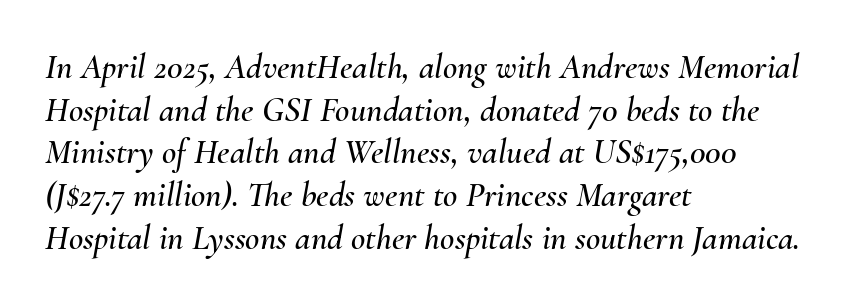
{"italic": "yes", "lean": "right", "slant_degrees": 10, "width": "normal", "stroke_contrast": "medium", "x_height": "small", "monospaced": "no", "underline": "no", "align": "left", "line_spacing_ratio": 1.22, "letter_spacing": "normal", "letter_spacing_em": 0.0, "glyph_px": 35}
